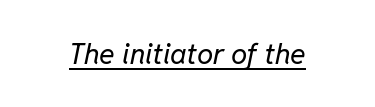
Like a heading marked for emphasis, these lines bear an underscore. Note the varied advance widths — an 'i' is clearly narrower than an 'm'. Compared with typical body copy, the letter spacing here is the same. Looking at the ascenders, they clearly lean. The font sits on the lighter half of the weight spectrum, regular included.
